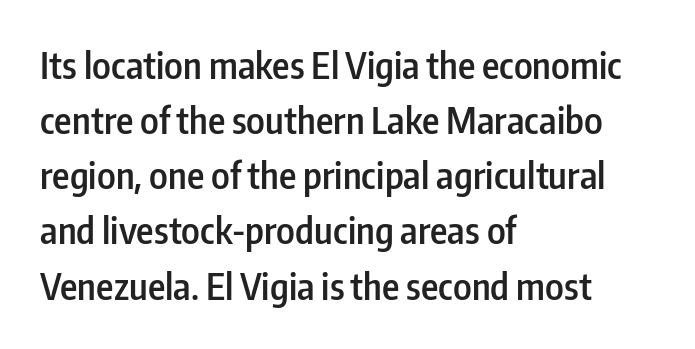
All the whitespace from short lines collects on the right. Stroke terminals: plain, sans-serif. Regarding leading, the lines here are spaced in the standard way. Quick note: underline off.
